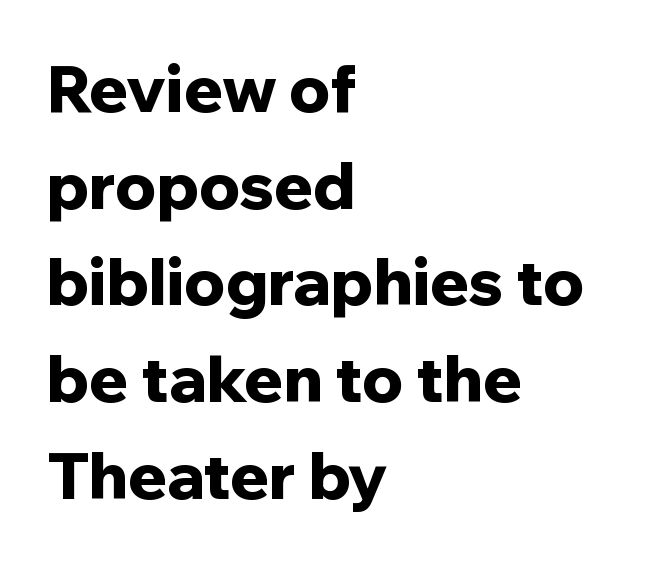
{"serif": "no", "italic": "no", "bold": "yes", "weight": "bold", "width": "normal", "stroke_contrast": "low", "x_height": "medium", "monospaced": "no", "underline": "no", "align": "left", "line_spacing": "normal", "line_spacing_ratio": 1.51, "letter_spacing": "normal", "letter_spacing_em": 0.0, "glyph_px": 64}
